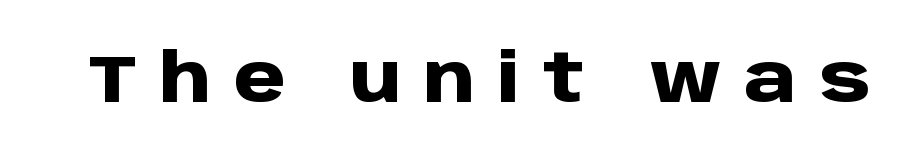
The image shows 66 px heavy sans-serif type, upright; set unusually wide letter spacing (+0.34 em), not underlined; low stroke contrast and a large x-height.
